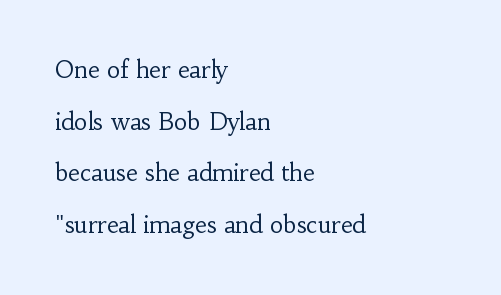
The image shows 23 px text type, upright; set left-aligned, loose line spacing (2.24x), normal letter spacing, not underlined.
